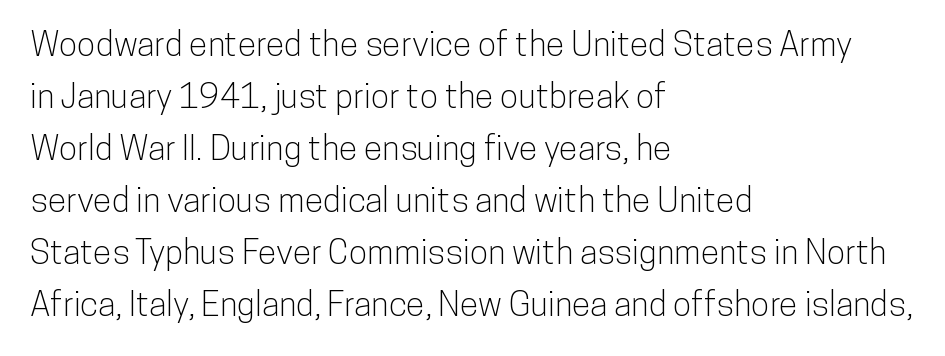
{"serif": "no", "italic": "no", "width": "condensed", "stroke_contrast": "low", "x_height": "medium", "monospaced": "no", "underline": "no", "align": "left", "line_spacing": "normal", "line_spacing_ratio": 1.53, "letter_spacing": "normal", "letter_spacing_em": 0.0, "glyph_px": 34}
